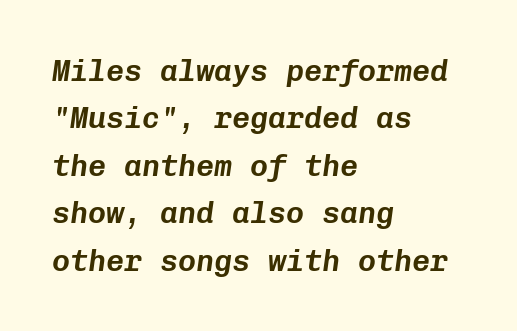
{"italic": "yes", "lean": "right", "slant_degrees": 8, "width": "normal", "stroke_contrast": "low", "x_height": "medium", "monospaced": "yes", "underline": "no", "align": "left", "line_spacing": "normal", "line_spacing_ratio": 1.58, "letter_spacing": "normal", "letter_spacing_em": 0.0, "glyph_px": 30}
